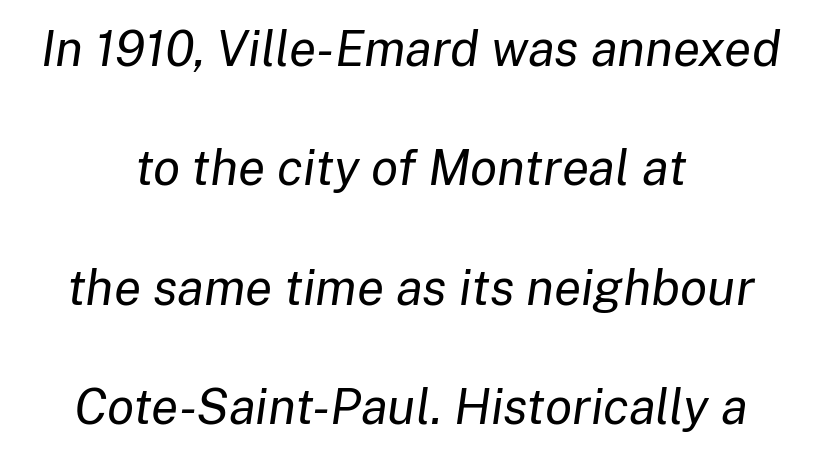
Q: Is the text bold? A: No.
Q: Is the text italic (slanted)? A: Yes, it leans right by about 8 degrees.
Q: Is the text underlined? A: No.
Q: How is the paragraph aligned? A: Centered.
Q: Is the spacing between letters normal or unusually wide? A: Normal.
Q: Is the spacing between lines tight, normal or loose? A: Loose.
Q: Width (condensed, normal, or wide)? A: Normal.
Q: Stroke contrast? A: Low.
Q: x-height? A: Medium.
Q: Monospaced? A: No.
